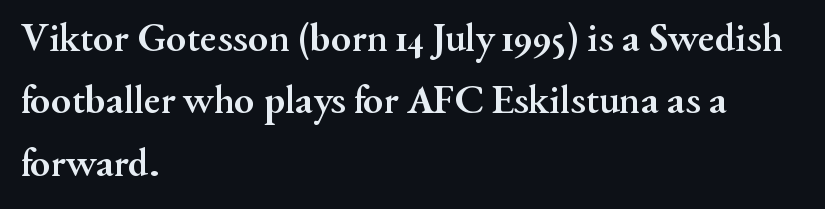
Q: Is the text bold? A: Yes.
Q: Is the text italic (slanted)? A: No, it is upright.
Q: Is the typeface a serif or a sans-serif typeface? A: Serif.
Q: Is the text underlined? A: No.
Q: How is the paragraph aligned? A: Left-aligned.
Q: Is the spacing between letters normal or unusually wide? A: Normal.
Q: Is the spacing between lines tight, normal or loose? A: Normal.
Q: Width (condensed, normal, or wide)? A: Normal.
Q: Stroke contrast? A: Medium.
Q: x-height? A: Small.
Q: Monospaced? A: No.
